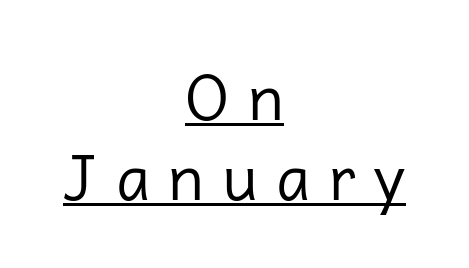
Q: Is the text bold? A: No.
Q: Is the text italic (slanted)? A: No, it is upright.
Q: Is the typeface a serif or a sans-serif typeface? A: Sans-serif.
Q: Is the text underlined? A: Yes.
Q: How is the paragraph aligned? A: Centered.
Q: Is the spacing between letters normal or unusually wide? A: Unusually wide.
Q: Is the spacing between lines tight, normal or loose? A: Normal.
Q: Width (condensed, normal, or wide)? A: Normal.
Q: Stroke contrast? A: Low.
Q: x-height? A: Medium.
Q: Monospaced? A: No.
